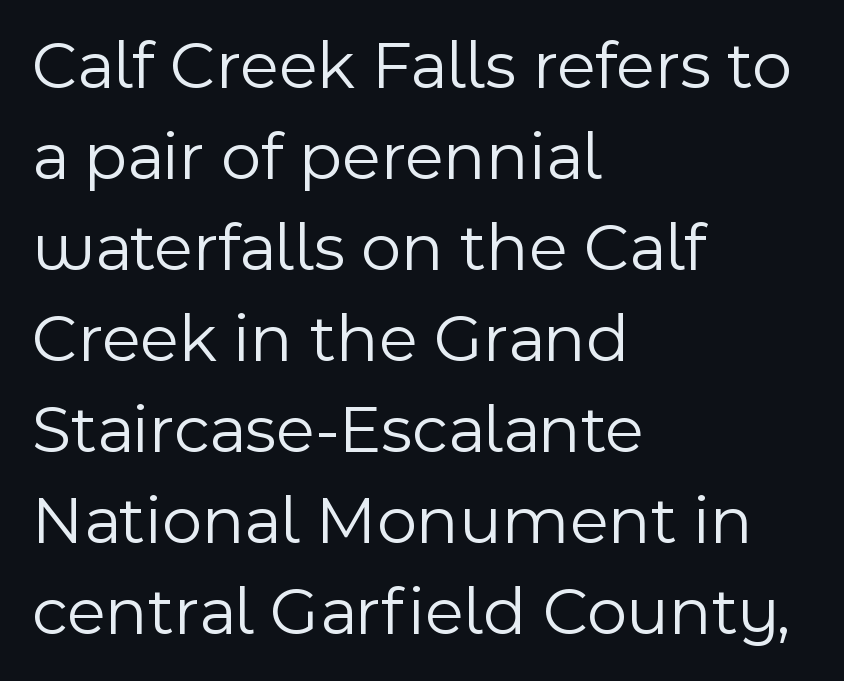
Q: Is the text bold? A: No.
Q: Is the text italic (slanted)? A: No, it is upright.
Q: Is the typeface a serif or a sans-serif typeface? A: Sans-serif.
Q: Is the text underlined? A: No.
Q: How is the paragraph aligned? A: Left-aligned.
Q: Is the spacing between letters normal or unusually wide? A: Normal.
Q: Is the spacing between lines tight, normal or loose? A: Normal.
Q: Width (condensed, normal, or wide)? A: Normal.
Q: x-height? A: Medium.
Q: Monospaced? A: No.
